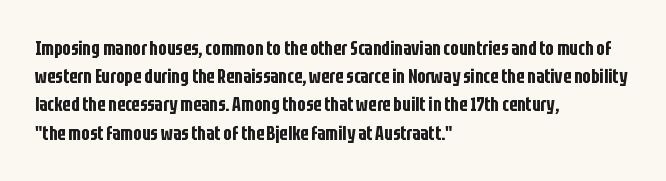
Q: Is the text italic (slanted)? A: No, it is upright.
Q: Is the text underlined? A: No.
Q: How is the paragraph aligned? A: Left-aligned.
Q: Is the spacing between letters normal or unusually wide? A: Normal.
Q: Is the spacing between lines tight, normal or loose? A: Normal.
